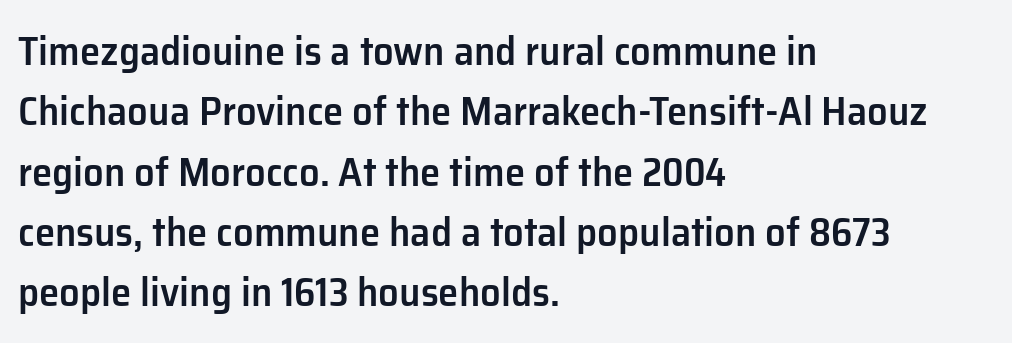
The image shows 41 px semibold sans-serif type, upright; set left-aligned, normal line spacing (1.47x), normal letter spacing, not underlined; low stroke contrast and a medium x-height.
